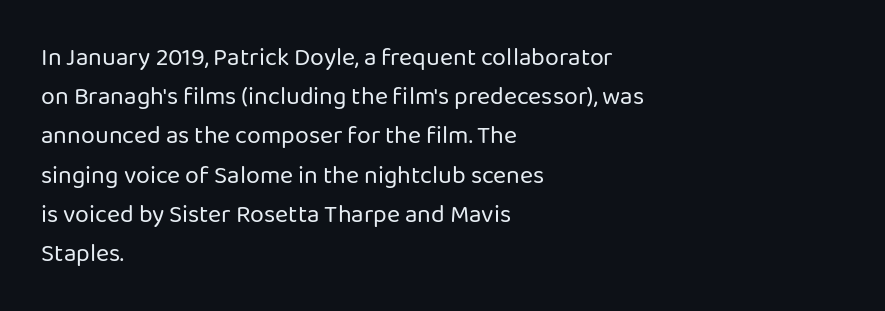
Is this a heavy cut? Hardly; it is regular or lighter. In CSS terms this would be text-align: left. Words appear dense and cohesive because spacing is normal. The gap between lines stays unmarked. Reading down the column, the eye jumps a familiar distance to each next line. This is roman type, the default non-slanted kind.
